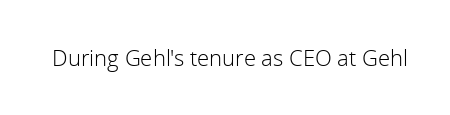
The space directly below the letters is spotless. Quick note: not italic, upright. The line texture is even and compact thanks to regular tracking. These glyphs show unthickened strokes, regular width or finer.
